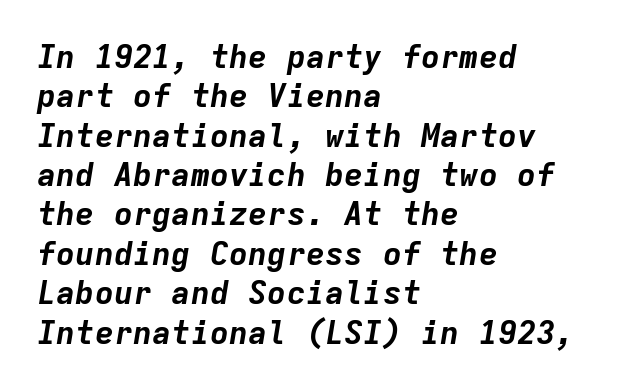
Emphasis by weight is at full strength: bold. Lines of text with bare space underneath. The typesetter chose a ragged-right arrangement here. A typesetter would call this monospace, since all characters share one set width. The rendering keeps characters at their native spacing. Emphasis-style slanted type is in use.
